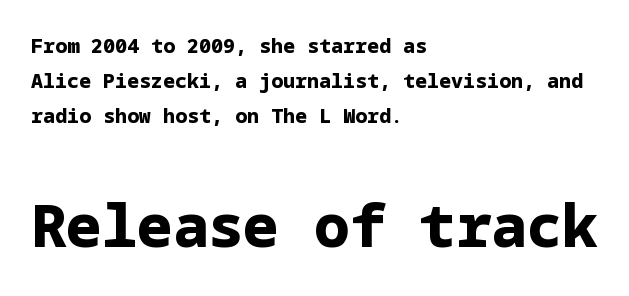
The font's upright variant was chosen for this text. Lines of text with bare space underneath. Look at the tracking — it's just the regular setting, nothing added. Weight check: bold — yes, fully. The designer went with a sans here, leaving each stem footless. Small over large — that's the arrangement of the two blocks here.
